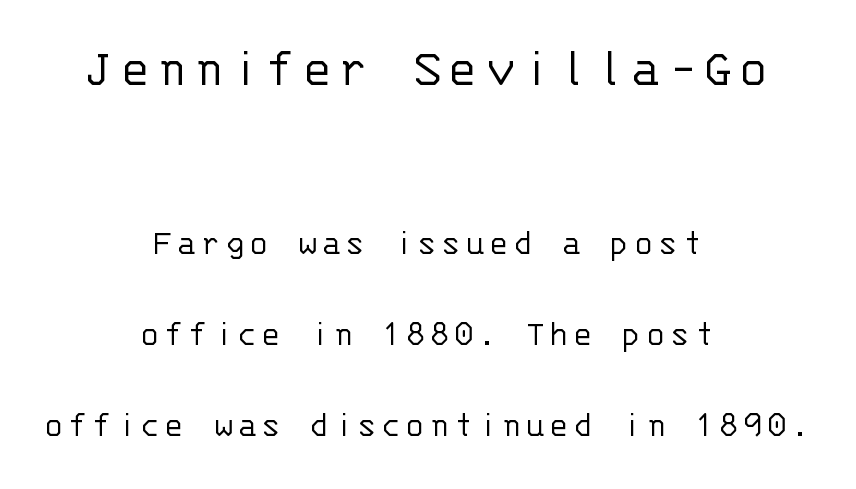
The image shows 56 px light sans-serif type, upright, monospaced; set centered, loose line spacing (2.46x), not underlined; the first (top) block is 1.51x larger; low stroke contrast and a large x-height.
